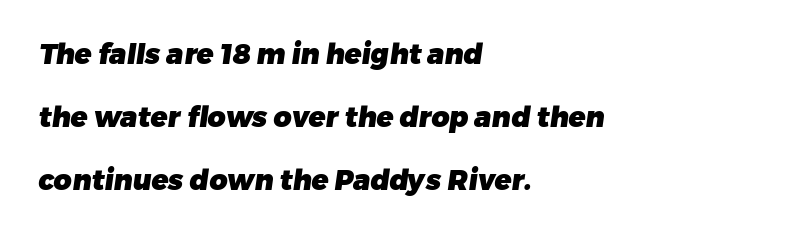
Q: Is the text bold? A: Yes.
Q: Is the typeface a serif or a sans-serif typeface? A: Sans-serif.
Q: Is the text underlined? A: No.
Q: How is the paragraph aligned? A: Left-aligned.
Q: Is the spacing between letters normal or unusually wide? A: Normal.
Q: Is the spacing between lines tight, normal or loose? A: Loose.
Q: Width (condensed, normal, or wide)? A: Normal.
Q: Stroke contrast? A: Low.
Q: x-height? A: Medium.
Q: Monospaced? A: No.
